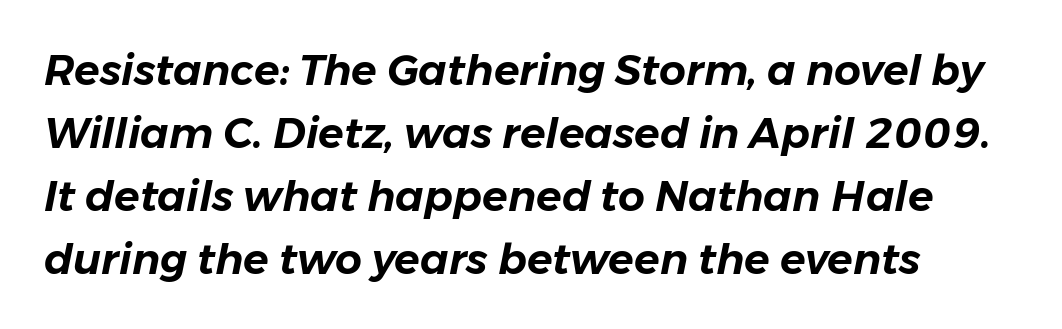
The image shows 42 px text type, italic (leaning right); set left-aligned, normal line spacing (1.5x), normal letter spacing, not underlined; low stroke contrast and a medium x-height.
